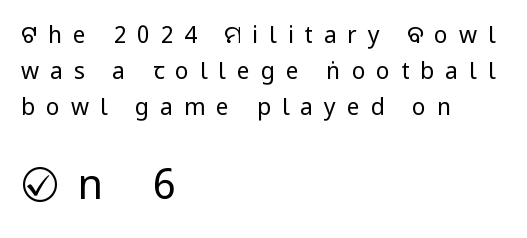
Students, observe: this is what conventionally led text looks like. The tracking reads as deliberately expanded to a designer's eye. You can tell from the bare stems that sans-serif type was used. The letters stand upright; this is a roman face. Descender tails drop into unmarked territory.
